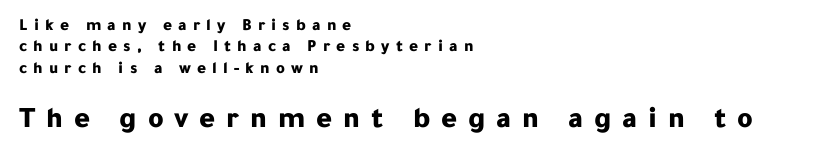
{"serif": "no", "italic": "no", "bold": "yes", "weight": "bold", "width": "normal", "stroke_contrast": "low", "x_height": "medium", "monospaced": "no", "underline": "no", "align": "left", "line_spacing": "normal", "line_spacing_ratio": 1.26, "letter_spacing": "wide", "letter_spacing_em": 0.36, "larger_block": "second", "size_ratio": 1.76, "glyph_px": 30}
